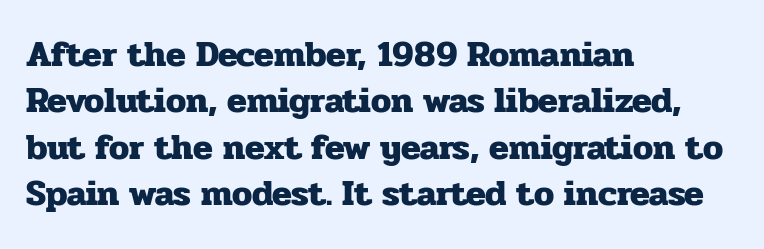
{"serif": "yes", "italic": "no", "bold": "yes", "weight": "heavy", "width": "normal", "stroke_contrast": "low", "x_height": "medium", "monospaced": "no", "underline": "no", "align": "left", "line_spacing": "normal", "line_spacing_ratio": 1.29, "letter_spacing": "normal", "letter_spacing_em": 0.0, "glyph_px": 36}
